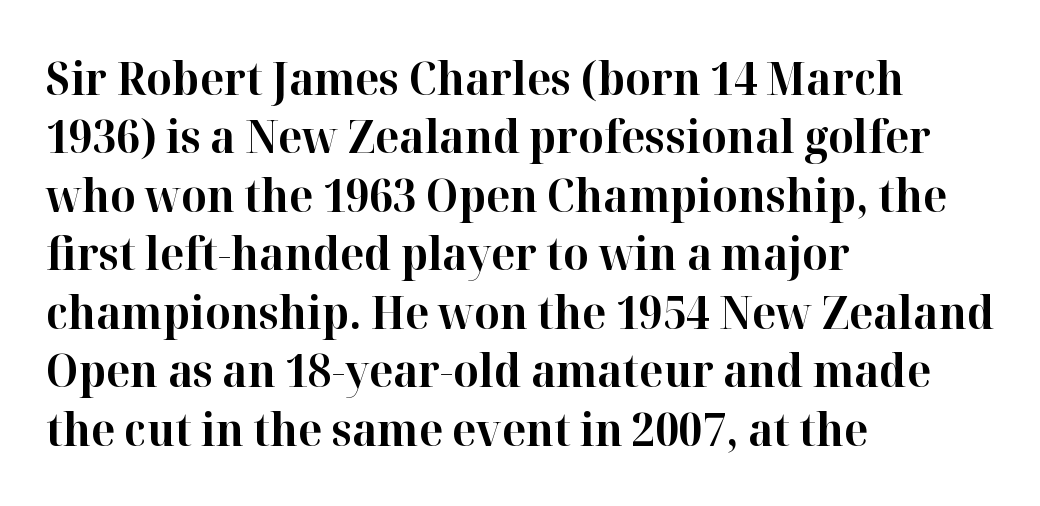
Q: Is the text bold? A: Yes.
Q: Is the text italic (slanted)? A: No, it is upright.
Q: Is the typeface a serif or a sans-serif typeface? A: Serif.
Q: Is the text underlined? A: No.
Q: How is the paragraph aligned? A: Left-aligned.
Q: Is the spacing between letters normal or unusually wide? A: Normal.
Q: Is the spacing between lines tight, normal or loose? A: Normal.
Q: Width (condensed, normal, or wide)? A: Normal.
Q: Stroke contrast? A: High.
Q: x-height? A: Medium.
Q: Monospaced? A: No.
